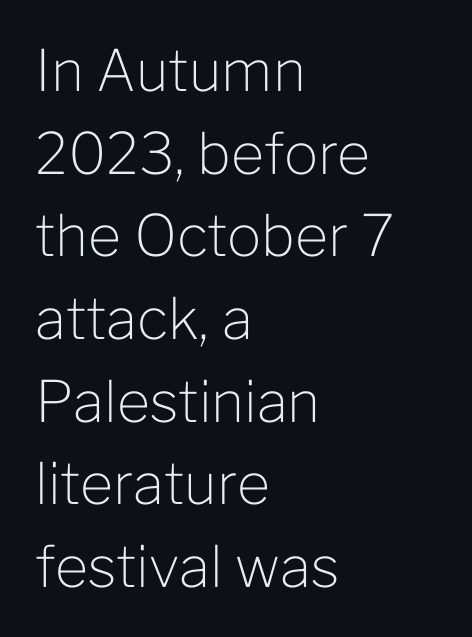
Q: Is the text bold? A: No.
Q: Is the text italic (slanted)? A: No, it is upright.
Q: Is the typeface a serif or a sans-serif typeface? A: Sans-serif.
Q: Is the text underlined? A: No.
Q: How is the paragraph aligned? A: Left-aligned.
Q: Is the spacing between letters normal or unusually wide? A: Normal.
Q: Is the spacing between lines tight, normal or loose? A: Normal.
Q: Width (condensed, normal, or wide)? A: Normal.
Q: Stroke contrast? A: Low.
Q: x-height? A: Medium.
Q: Monospaced? A: No.
